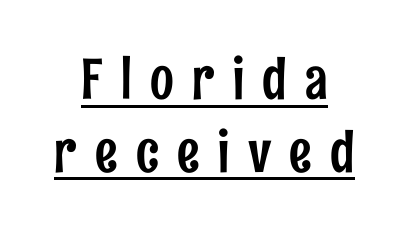
The image shows 56 px condensed sans-serif type, upright; set centered, normal line spacing (1.3x), unusually wide letter spacing (+0.33 em), underlined; low stroke contrast and a medium x-height.
